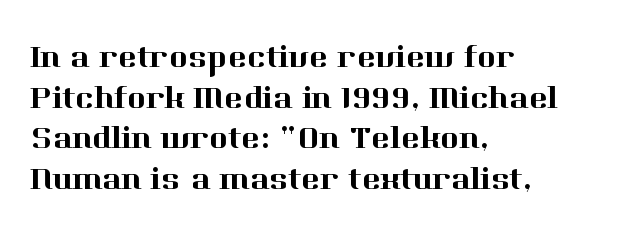
{"serif": "yes", "italic": "no", "width": "normal", "stroke_contrast": "high", "x_height": "medium", "monospaced": "no", "underline": "no", "align": "left", "line_spacing": "normal", "line_spacing_ratio": 1.27, "letter_spacing": "normal", "letter_spacing_em": 0.0, "glyph_px": 32}
